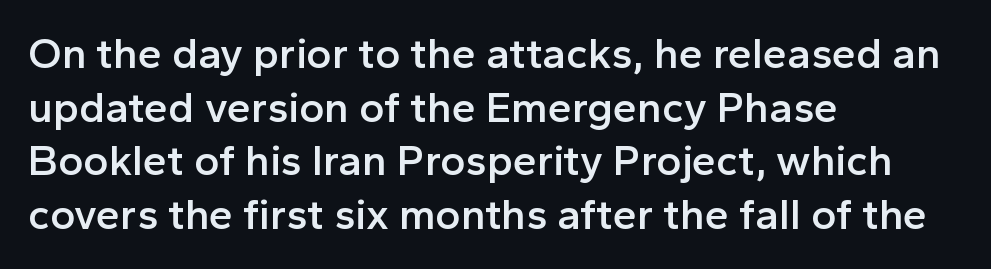
{"serif": "no", "italic": "no", "bold": "semi", "weight": "semibold", "width": "normal", "x_height": "medium", "monospaced": "no", "underline": "no", "align": "left", "line_spacing": "normal", "line_spacing_ratio": 1.25, "letter_spacing": "normal", "letter_spacing_em": 0.0, "glyph_px": 43}
